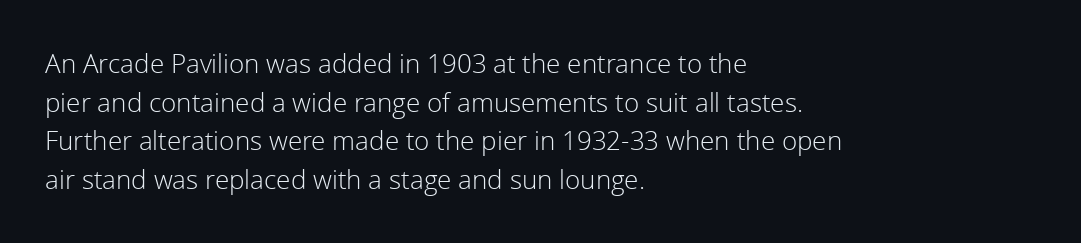
Q: Is the text bold? A: No.
Q: Is the text italic (slanted)? A: No, it is upright.
Q: Is the text underlined? A: No.
Q: How is the paragraph aligned? A: Left-aligned.
Q: Is the spacing between letters normal or unusually wide? A: Normal.
Q: Is the spacing between lines tight, normal or loose? A: Normal.
